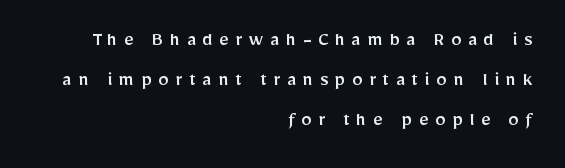
{"italic": "no", "underline": "no", "align": "right", "line_spacing": "loose", "line_spacing_ratio": 1.9, "letter_spacing": "wide", "letter_spacing_em": 0.31, "glyph_px": 21}
